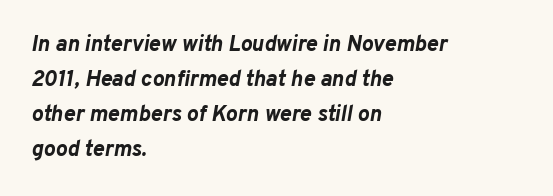
You'd pick this weight for a headline — it's a proper bold. These lines stack with their left ends in a neat column. Evenly set lines give the paragraph a standard silhouette. Spacing between characters is what you'd get straight out of the box. Honestly, there is no underline to notice here at all.
